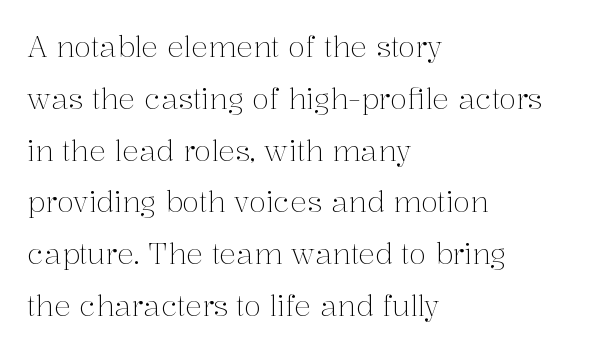
Q: Is the text bold? A: No.
Q: Is the text italic (slanted)? A: No, it is upright.
Q: Is the typeface a serif or a sans-serif typeface? A: Serif.
Q: Is the text underlined? A: No.
Q: How is the paragraph aligned? A: Left-aligned.
Q: Is the spacing between letters normal or unusually wide? A: Normal.
Q: Width (condensed, normal, or wide)? A: Normal.
Q: Stroke contrast? A: Medium.
Q: x-height? A: Medium.
Q: Monospaced? A: No.
